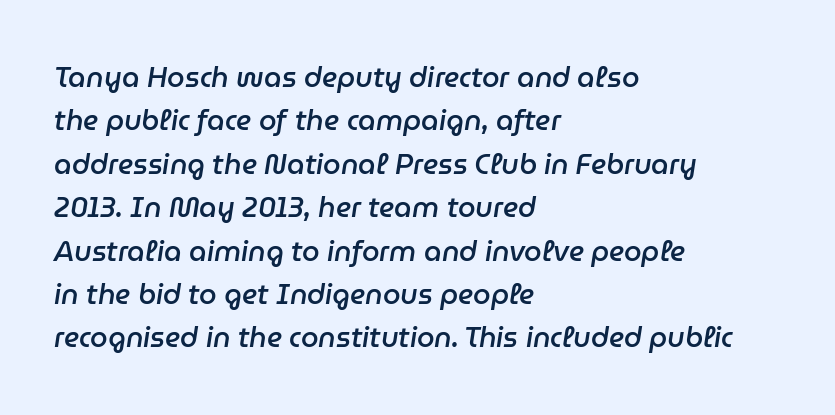
The face used here is proportionally spaced, like ordinary book or web type. Caption: multi-line text, flush left, ragged right. Horizontal bands of white between lines are of average thickness. Is the letter spacing exaggerated? No — it looks like the ordinary default. The zone under the glyphs is completely vacant. Set as a demibold, roughly 600 on the weight scale.
